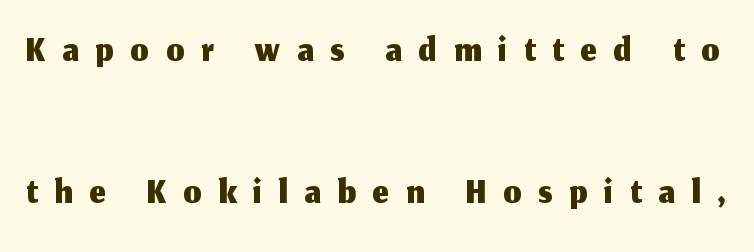
The designer dialed line spacing up above the default. These lines are composed in type without serifs. Each row of text sits above clean, open space. Note the varied advance widths — an 'i' is clearly narrower than an 'm'. Honestly, the letter spacing is so wide it's the main thing you notice. A roman cut, with each character standing at attention.
